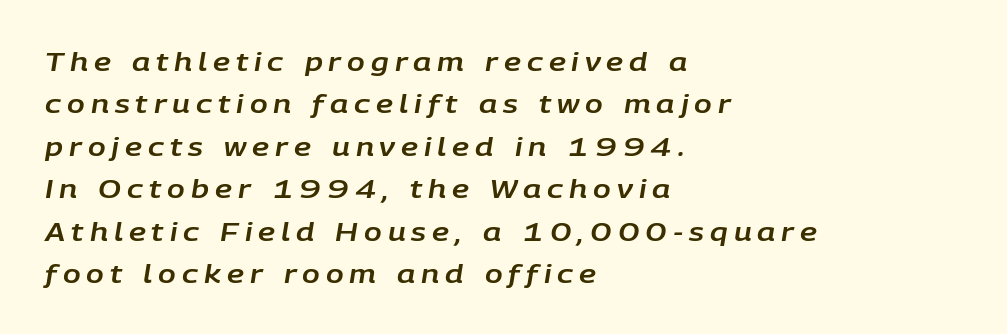
{"italic": "yes", "lean": "right", "slant_degrees": 9, "underline": "no", "align": "left", "line_spacing": "normal", "line_spacing_ratio": 1.63, "letter_spacing": "wide", "letter_spacing_em": 0.23, "glyph_px": 26}
